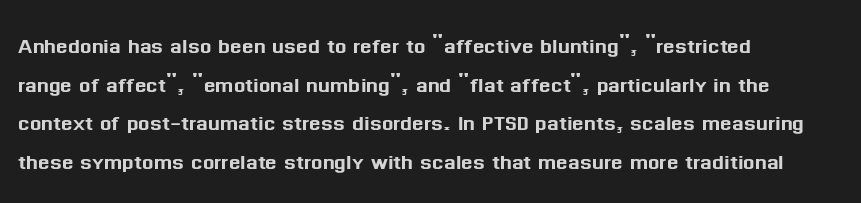
The image shows 27 px text type, upright; set left-aligned, normal line spacing (1.43x), normal letter spacing, not underlined.
